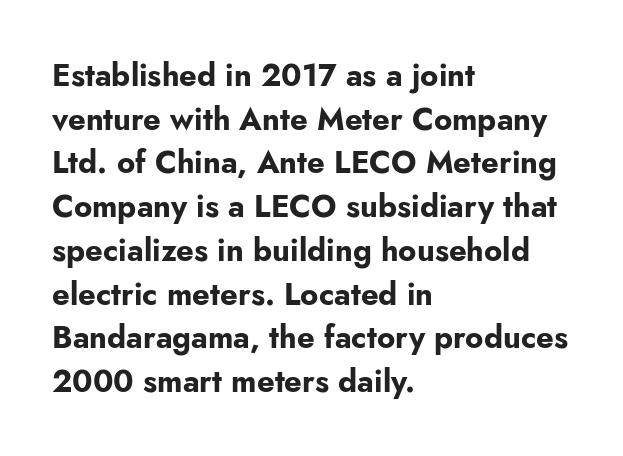
The image shows 31 px bold sans-serif type, upright; set left-aligned, normal line spacing (1.41x), normal letter spacing, not underlined; low stroke contrast and a small x-height.
